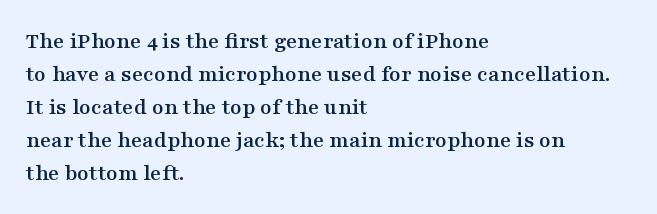
Q: Is the text italic (slanted)? A: No, it is upright.
Q: Is the text underlined? A: No.
Q: How is the paragraph aligned? A: Left-aligned.
Q: Is the spacing between letters normal or unusually wide? A: Normal.
Q: Is the spacing between lines tight, normal or loose? A: Normal.
